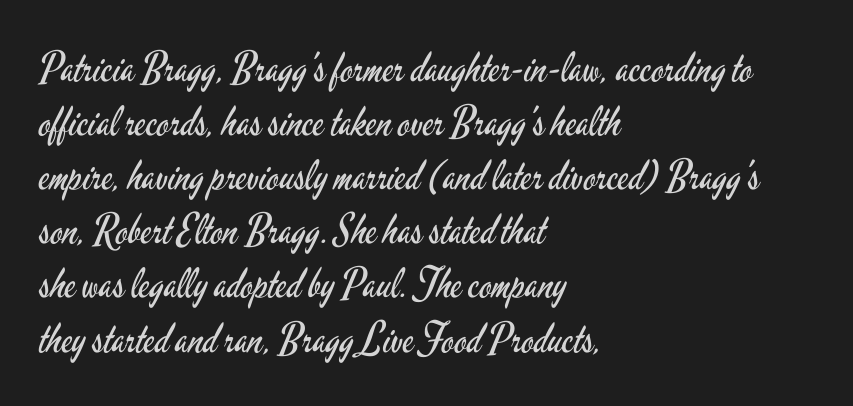
Q: Is the text bold? A: No.
Q: Is the text italic (slanted)? A: Yes.
Q: Is the typeface a serif or a sans-serif typeface? A: Sans-serif.
Q: Is the text underlined? A: No.
Q: How is the paragraph aligned? A: Left-aligned.
Q: Is the spacing between letters normal or unusually wide? A: Normal.
Q: Is the spacing between lines tight, normal or loose? A: Normal.
Q: Width (condensed, normal, or wide)? A: Condensed.
Q: Stroke contrast? A: Low.
Q: x-height? A: Small.
Q: Monospaced? A: No.
